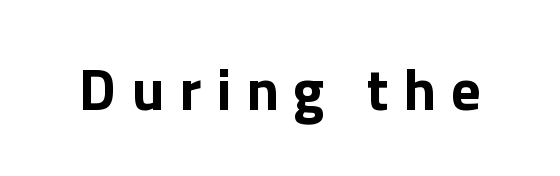
Q: Is the text bold? A: Yes.
Q: Is the text italic (slanted)? A: No, it is upright.
Q: Is the typeface a serif or a sans-serif typeface? A: Sans-serif.
Q: Is the text underlined? A: No.
Q: Is the spacing between letters normal or unusually wide? A: Unusually wide.
Q: Width (condensed, normal, or wide)? A: Normal.
Q: x-height? A: Medium.
Q: Monospaced? A: No.
